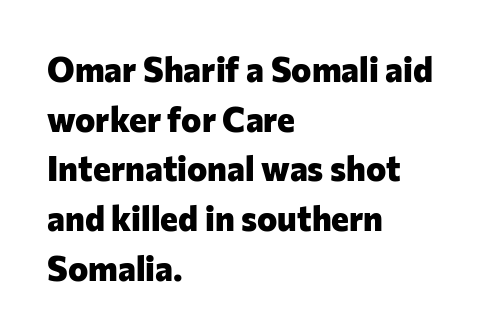
Q: Is the text bold? A: Yes.
Q: Is the text italic (slanted)? A: No, it is upright.
Q: Is the typeface a serif or a sans-serif typeface? A: Sans-serif.
Q: Is the text underlined? A: No.
Q: How is the paragraph aligned? A: Left-aligned.
Q: Is the spacing between letters normal or unusually wide? A: Normal.
Q: Is the spacing between lines tight, normal or loose? A: Normal.
Q: Width (condensed, normal, or wide)? A: Normal.
Q: Stroke contrast? A: Low.
Q: x-height? A: Medium.
Q: Monospaced? A: No.
